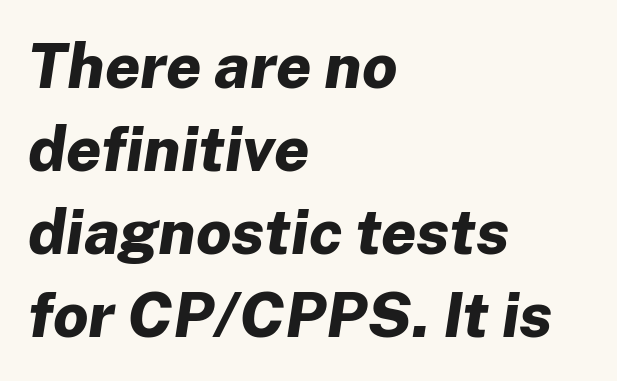
The image shows 63 px bold type, italic (leaning right); set left-aligned, normal line spacing (1.32x), normal letter spacing, not underlined; low stroke contrast and a medium x-height.
